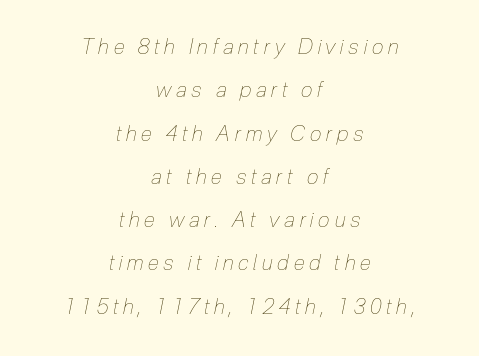
Q: Is the text bold? A: No.
Q: Is the text italic (slanted)? A: Yes, it leans right by about 12 degrees.
Q: Is the text underlined? A: No.
Q: How is the paragraph aligned? A: Centered.
Q: Is the spacing between letters normal or unusually wide? A: Unusually wide.
Q: Is the spacing between lines tight, normal or loose? A: Loose.
